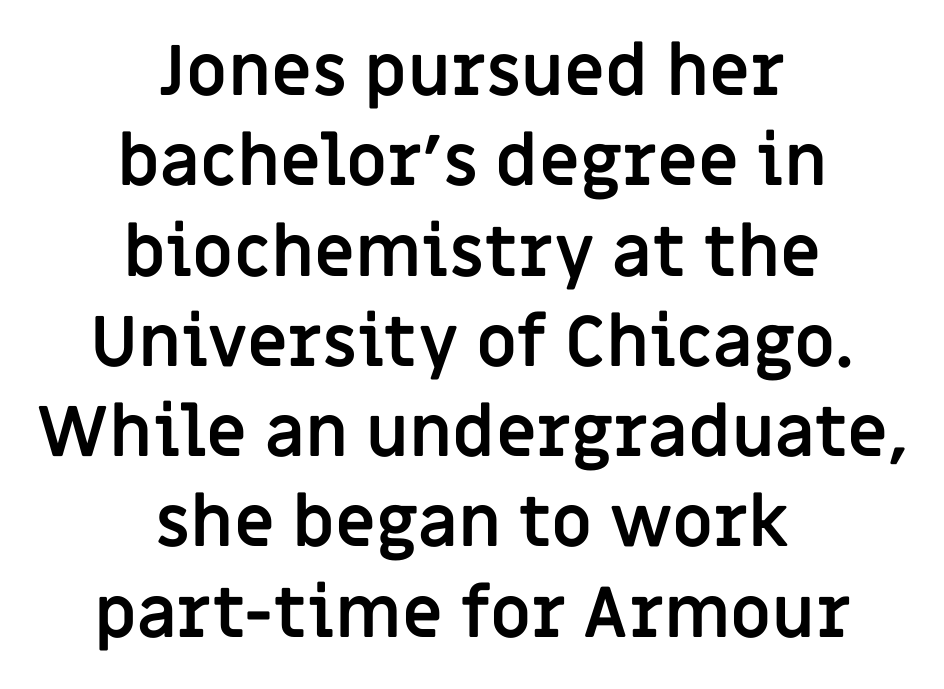
The image shows 70 px semibold sans-serif type, upright; set centered, normal line spacing (1.29x), normal letter spacing, not underlined; low stroke contrast and a large x-height.
